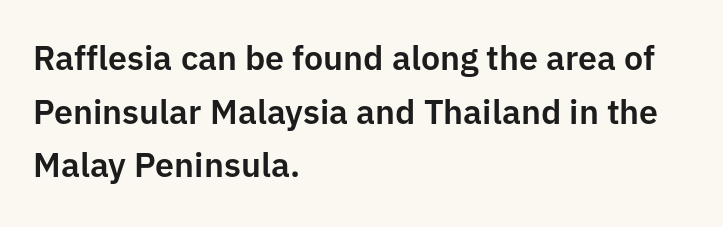
The image shows 34 px sans-serif type, upright; set left-aligned, normal line spacing (1.58x), normal letter spacing, not underlined; low stroke contrast and a medium x-height.
